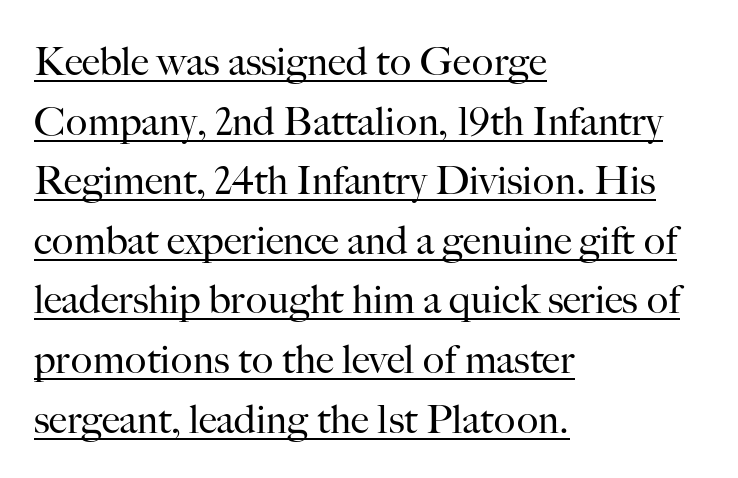
{"serif": "yes", "italic": "no", "bold": "no", "weight": "regular", "width": "normal", "stroke_contrast": "high", "x_height": "small", "monospaced": "no", "underline": "yes", "align": "left", "line_spacing": "normal", "line_spacing_ratio": 1.49, "letter_spacing": "normal", "letter_spacing_em": 0.0, "glyph_px": 40}
